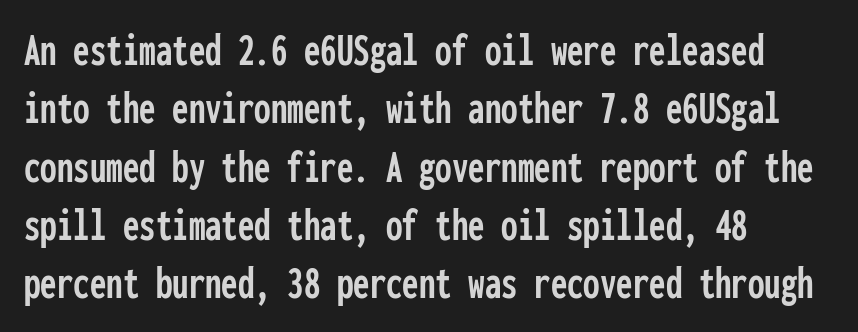
The image shows 47 px condensed sans-serif type, upright, monospaced; set left-aligned, line spacing 1.24x, normal letter spacing, not underlined; low stroke contrast and a medium x-height.
